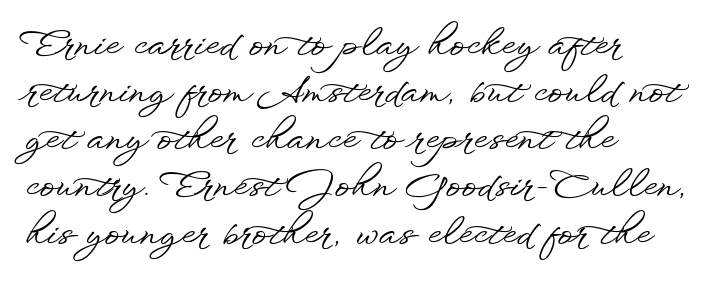
The image shows 36 px wide sans-serif type; set left-aligned, normal line spacing (1.31x), normal letter spacing, not underlined; low stroke contrast and a small x-height.
